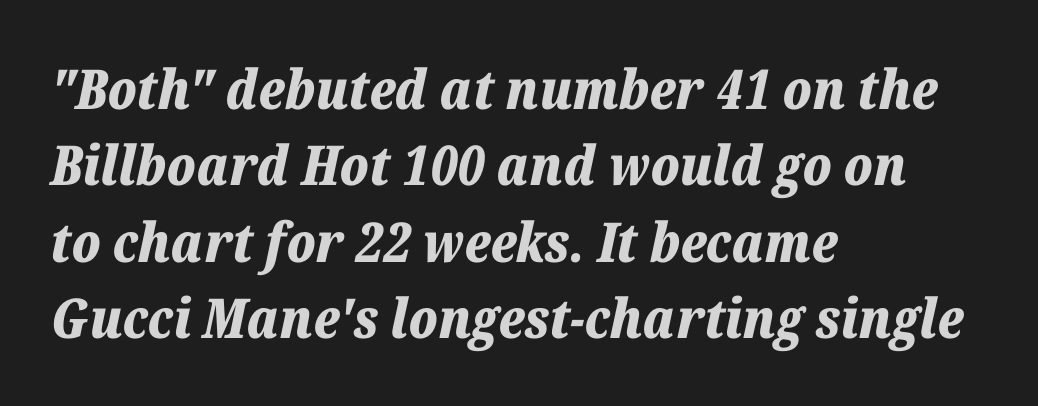
Q: Is the text bold? A: Yes.
Q: Is the text italic (slanted)? A: Yes, it leans right by about 12 degrees.
Q: Is the text underlined? A: No.
Q: How is the paragraph aligned? A: Left-aligned.
Q: Is the spacing between letters normal or unusually wide? A: Normal.
Q: Is the spacing between lines tight, normal or loose? A: Normal.
Q: Width (condensed, normal, or wide)? A: Normal.
Q: Stroke contrast? A: Low.
Q: x-height? A: Medium.
Q: Monospaced? A: No.
